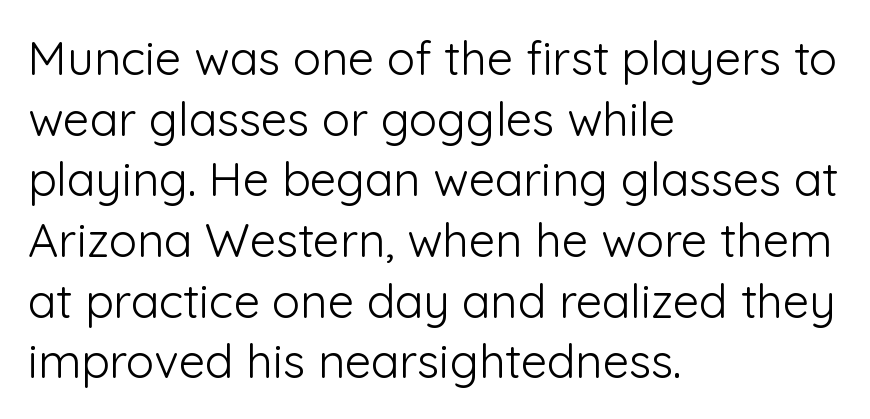
The image shows 47 px light sans-serif type, upright; set left-aligned, normal line spacing (1.29x), normal letter spacing, not underlined; low stroke contrast and a medium x-height.
